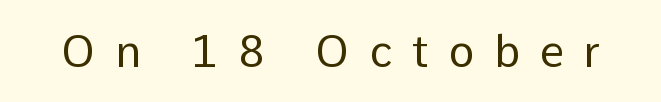
Q: Is the text bold? A: No.
Q: Is the text italic (slanted)? A: No, it is upright.
Q: Is the typeface a serif or a sans-serif typeface? A: Sans-serif.
Q: Is the text underlined? A: No.
Q: Is the spacing between letters normal or unusually wide? A: Unusually wide.
Q: Width (condensed, normal, or wide)? A: Normal.
Q: Stroke contrast? A: Low.
Q: x-height? A: Medium.
Q: Monospaced? A: No.
